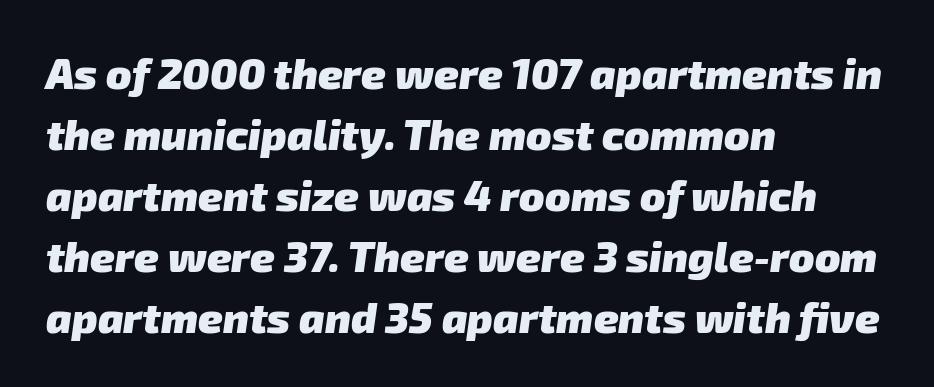
The image shows 42 px heavy sans-serif type; set left-aligned, normal line spacing (1.45x), normal letter spacing, not underlined; low stroke contrast and a medium x-height.
